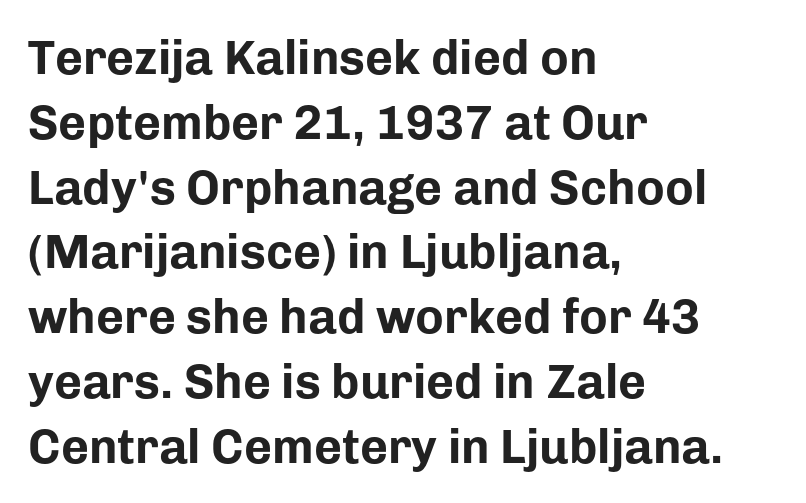
Q: Is the text bold? A: Yes.
Q: Is the text italic (slanted)? A: No, it is upright.
Q: Is the typeface a serif or a sans-serif typeface? A: Sans-serif.
Q: Is the text underlined? A: No.
Q: How is the paragraph aligned? A: Left-aligned.
Q: Is the spacing between letters normal or unusually wide? A: Normal.
Q: Is the spacing between lines tight, normal or loose? A: Normal.
Q: Width (condensed, normal, or wide)? A: Normal.
Q: Stroke contrast? A: Low.
Q: x-height? A: Medium.
Q: Monospaced? A: No.
